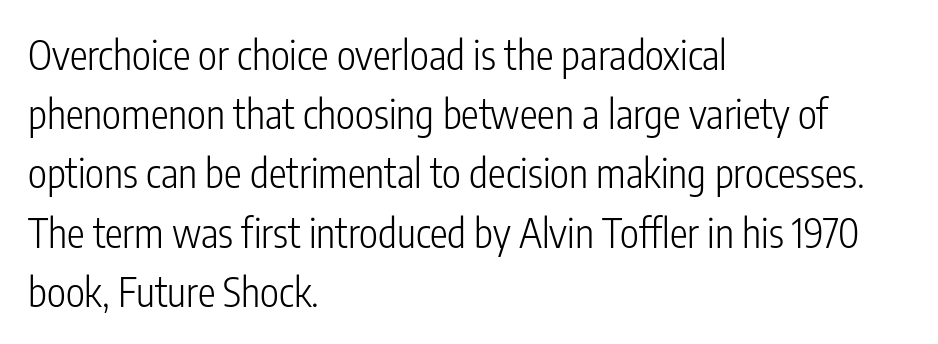
{"serif": "no", "italic": "no", "bold": "no", "weight": "light", "width": "condensed", "stroke_contrast": "low", "x_height": "medium", "monospaced": "no", "underline": "no", "align": "left", "line_spacing": "normal", "line_spacing_ratio": 1.48, "letter_spacing": "normal", "letter_spacing_em": 0.0, "glyph_px": 40}
